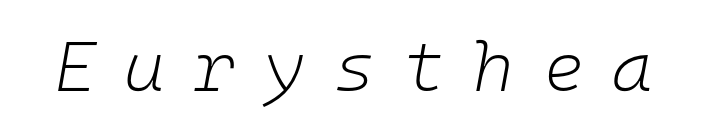
{"italic": "yes", "lean": "right", "slant_degrees": 10, "bold": "no", "weight": "light", "width": "normal", "stroke_contrast": "low", "x_height": "medium", "monospaced": "yes", "underline": "no", "letter_spacing": "wide", "letter_spacing_em": 0.41, "glyph_px": 70}
